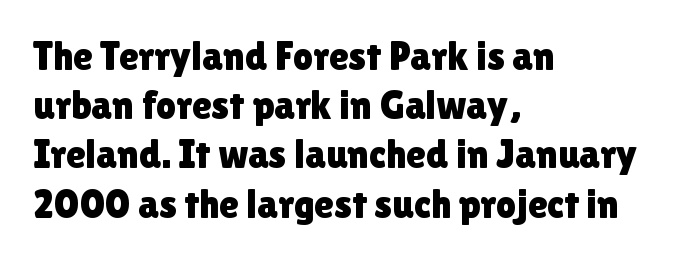
The face used here is rendered with its standard letterfit. This sample has the flowing, uneven cadence of proportional lettering. Leftover space on each line is placed entirely after the last word. This sample uses a sans-serif face. Any mark beneath the type? The region is blank. Vertical strokes here are truly vertical.
